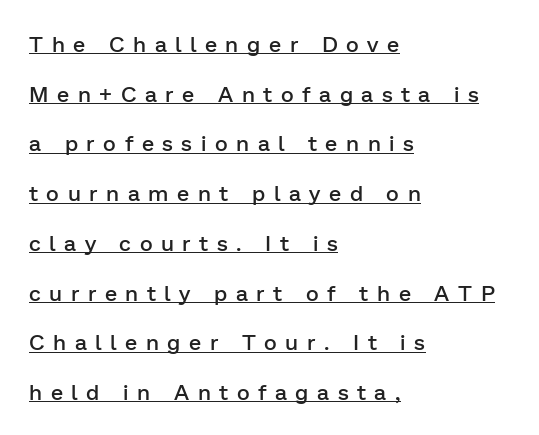
In designer terms, the underline attribute is active on this setting. Airy leading. Which margin do the lines hug? The left one — the right edge is uneven. The letters stand straight up with perfectly vertical stems. Slightly chunky letters — semibold, I'd say, not full bold.
